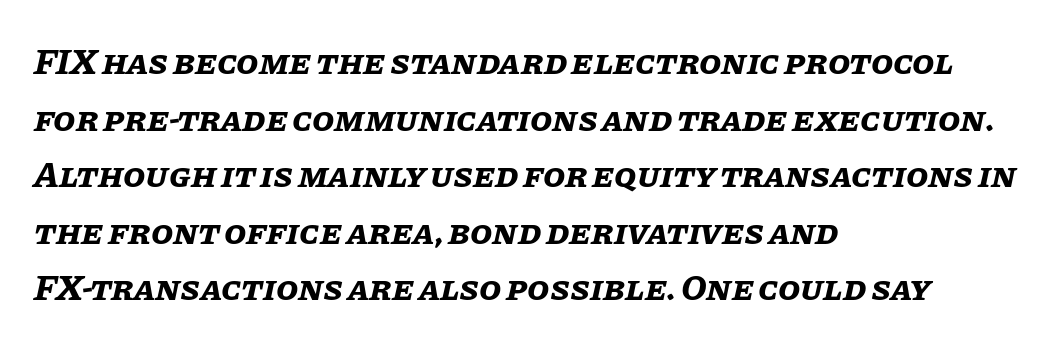
{"italic": "yes", "lean": "right", "slant_degrees": 11, "bold": "yes", "weight": "bold", "width": "normal", "stroke_contrast": "low", "x_height": "large", "monospaced": "no", "underline": "no", "align": "left", "line_spacing": "normal", "line_spacing_ratio": 1.57, "letter_spacing": "normal", "letter_spacing_em": 0.0, "glyph_px": 36}
